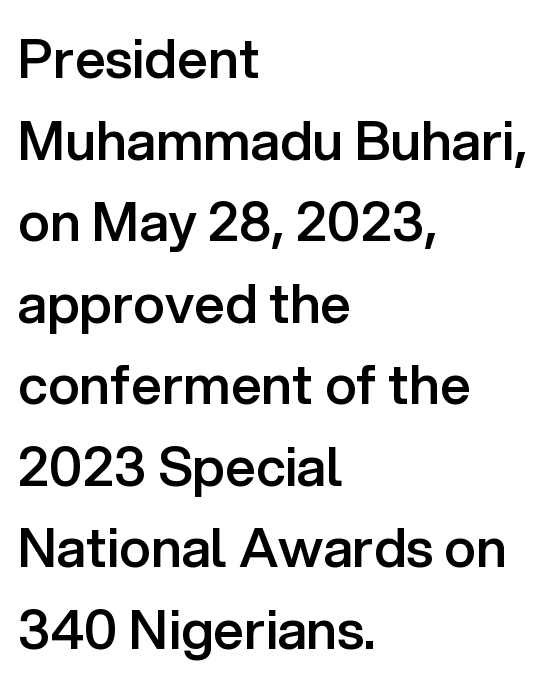
{"serif": "no", "italic": "no", "bold": "semi", "weight": "semibold", "width": "normal", "stroke_contrast": "low", "x_height": "medium", "monospaced": "no", "underline": "no", "align": "left", "line_spacing": "normal", "line_spacing_ratio": 1.51, "letter_spacing": "normal", "letter_spacing_em": 0.0, "glyph_px": 54}
